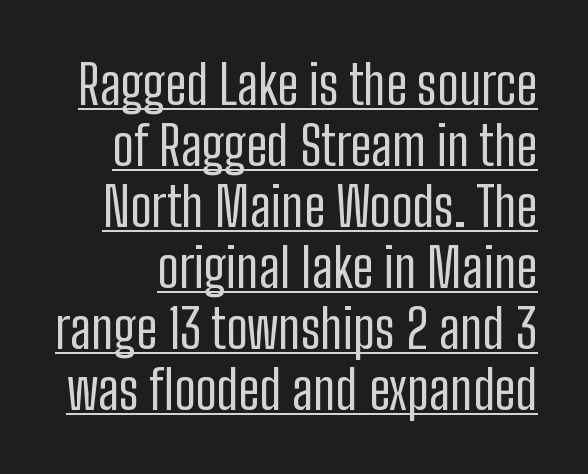
You could call the tracking neutral — neither tight nor loose. Is this a fixed-width face? No — the glyphs have proportional, varying widths. The typesetting does not lean heavy: it is not bold. This rendering features underlined lettering. Does the type have serifs? No, each stem ends abruptly. Vertical spacing — tight.
